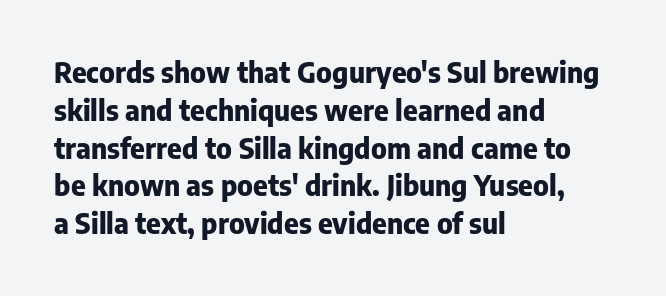
{"serif": "no", "italic": "no", "bold": "yes", "weight": "heavy", "width": "normal", "stroke_contrast": "low", "x_height": "medium", "monospaced": "no", "underline": "no", "align": "left", "line_spacing": "normal", "line_spacing_ratio": 1.35, "letter_spacing": "normal", "letter_spacing_em": 0.0, "glyph_px": 28}
